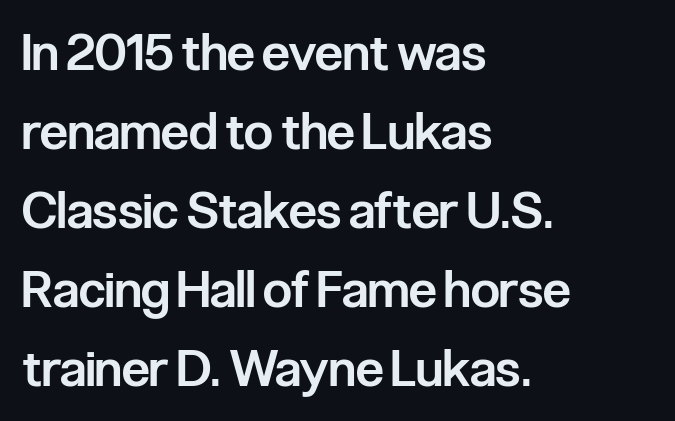
The image shows 51 px semibold, condensed sans-serif type, upright; set left-aligned, normal line spacing (1.55x), normal letter spacing, not underlined; low stroke contrast and a medium x-height.
